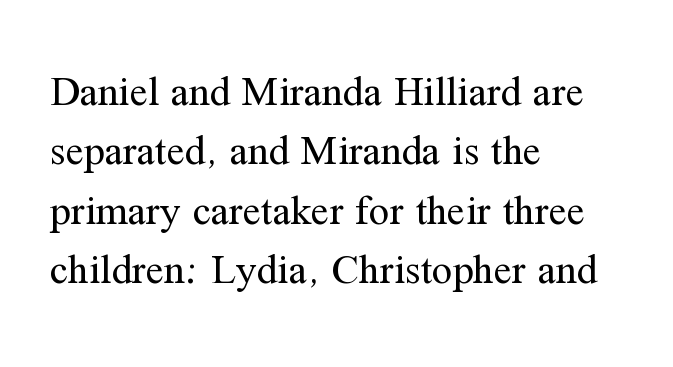
{"serif": "yes", "italic": "no", "bold": "no", "weight": "regular", "width": "normal", "stroke_contrast": "medium", "x_height": "medium", "monospaced": "no", "underline": "no", "align": "left", "line_spacing": "normal", "line_spacing_ratio": 1.45, "letter_spacing": "normal", "letter_spacing_em": 0.0, "glyph_px": 41}
